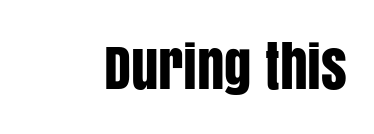
The letters advance in unequal steps, a hallmark of proportional type. Inter-character spacing is left at the font's built-in metrics. The font's upright variant was chosen for this text. Clear beneath every line of the passage. You can tell from the bare stems that sans-serif type was used.
